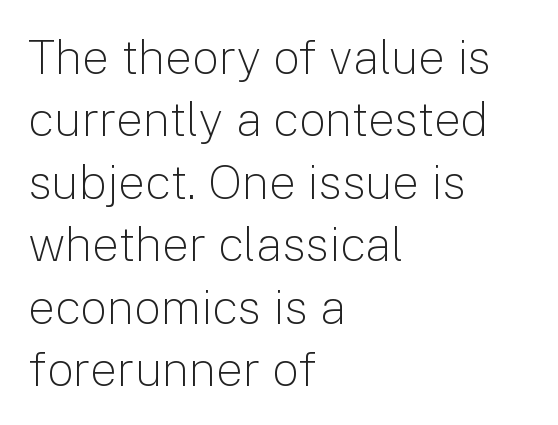
Nothing unusual about the tracking: characters are spaced as the font intends. Note: no serifs on the glyphs. The lines sit at an ordinary, default distance from one another. In CSS terms this would be text-align: left. The face used here is proportionally spaced, like ordinary book or web type.
